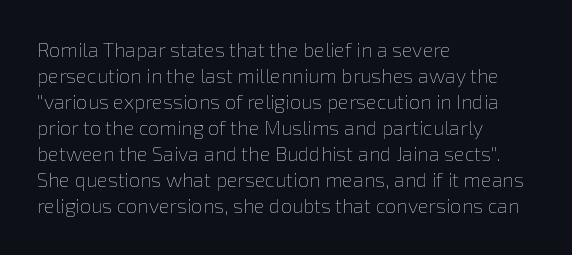
{"italic": "no", "bold": "no", "underline": "no", "align": "left", "line_spacing": "normal", "line_spacing_ratio": 1.3, "letter_spacing": "normal", "letter_spacing_em": 0.0, "glyph_px": 20}
